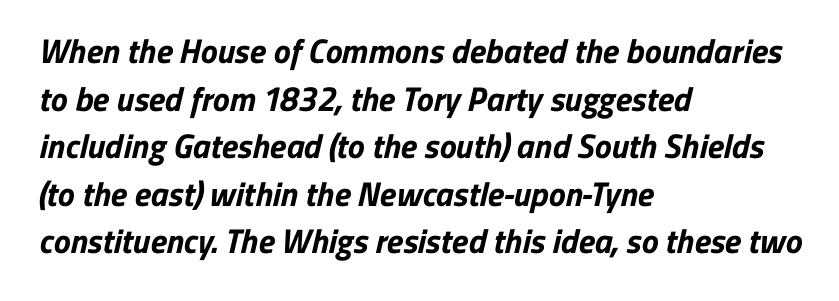
Q: Is the text bold? A: Yes.
Q: Is the typeface a serif or a sans-serif typeface? A: Sans-serif.
Q: Is the text underlined? A: No.
Q: How is the paragraph aligned? A: Left-aligned.
Q: Is the spacing between letters normal or unusually wide? A: Normal.
Q: Is the spacing between lines tight, normal or loose? A: Normal.
Q: Width (condensed, normal, or wide)? A: Normal.
Q: Stroke contrast? A: Low.
Q: x-height? A: Medium.
Q: Monospaced? A: No.
